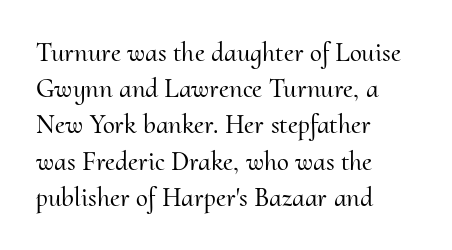
Q: Is the text italic (slanted)? A: No, it is upright.
Q: Is the text underlined? A: No.
Q: How is the paragraph aligned? A: Left-aligned.
Q: Is the spacing between letters normal or unusually wide? A: Normal.
Q: Is the spacing between lines tight, normal or loose? A: Normal.
